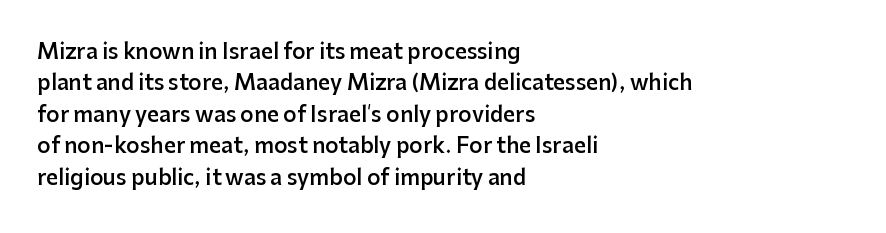
The image shows 21 px text type, upright; set left-aligned, normal line spacing (1.5x), normal letter spacing, not underlined.
